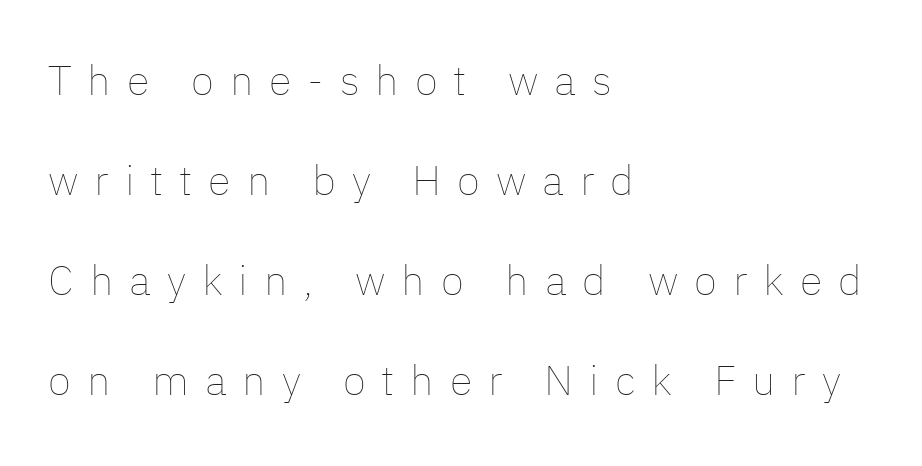
The image shows 42 px thin type, upright; set left-aligned, loose line spacing (2.38x), unusually wide letter spacing (+0.38 em), not underlined; low stroke contrast and a medium x-height.
